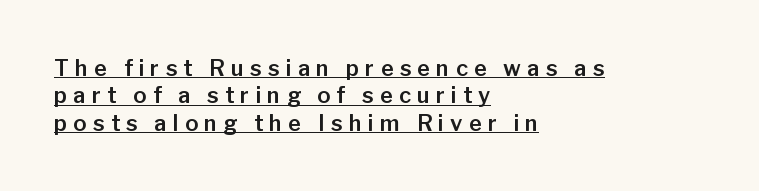
Ascenders rise straight up at ninety degrees. Reading down the block, your eye returns to a fixed left position each line. Each line of the rendering has a horizontal stroke beneath the glyphs. Baseline-to-baseline distance is the conventional proportion of letter height. Words appear elongated and porous because spacing is wide.
